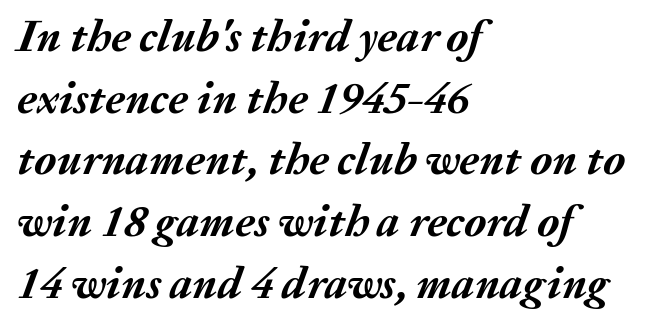
Q: Is the text bold? A: Yes.
Q: Is the text italic (slanted)? A: Yes, it leans right by about 20 degrees.
Q: Is the text underlined? A: No.
Q: How is the paragraph aligned? A: Left-aligned.
Q: Is the spacing between letters normal or unusually wide? A: Normal.
Q: Is the spacing between lines tight, normal or loose? A: Normal.
Q: Width (condensed, normal, or wide)? A: Normal.
Q: Stroke contrast? A: Medium.
Q: x-height? A: Medium.
Q: Monospaced? A: No.
